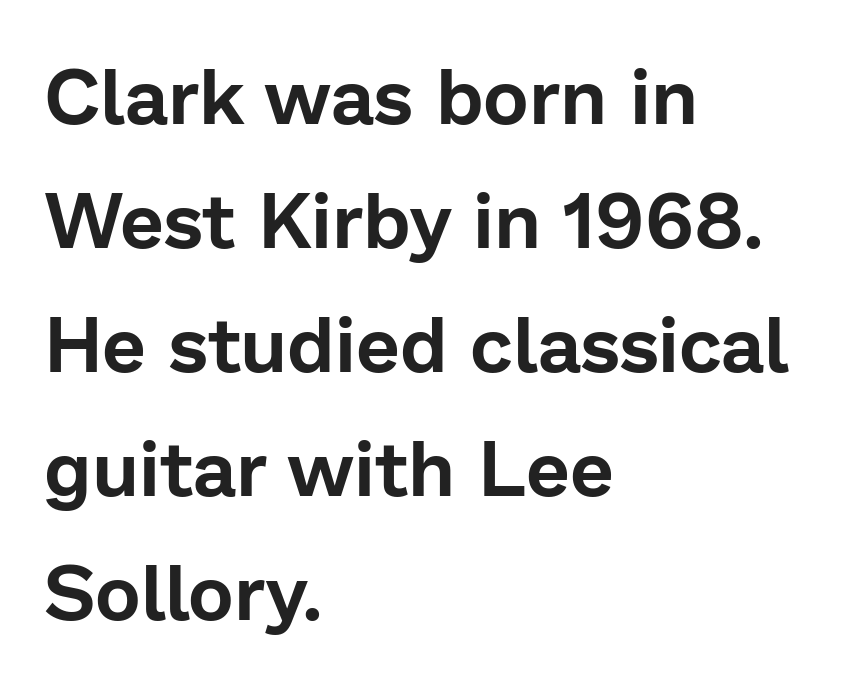
The image shows 78 px sans-serif type, upright; set left-aligned, normal line spacing (1.59x), normal letter spacing, not underlined; low stroke contrast and a medium x-height.
